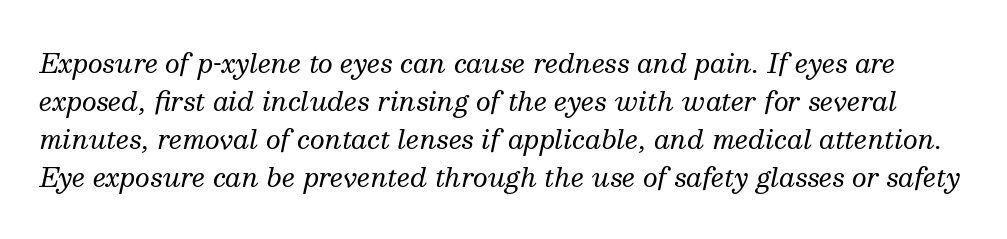
The image shows 26 px text type, italic (leaning right); set normal line spacing (1.46x), normal letter spacing, not underlined.
